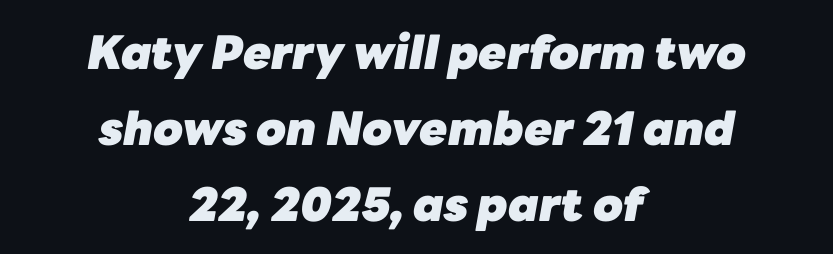
The passage shown is not underscored anywhere. Caption: bold face, heavy strokes. Standard letterfit; no display-style spreading of the glyphs. The rendering positions every line midway between the sides.
